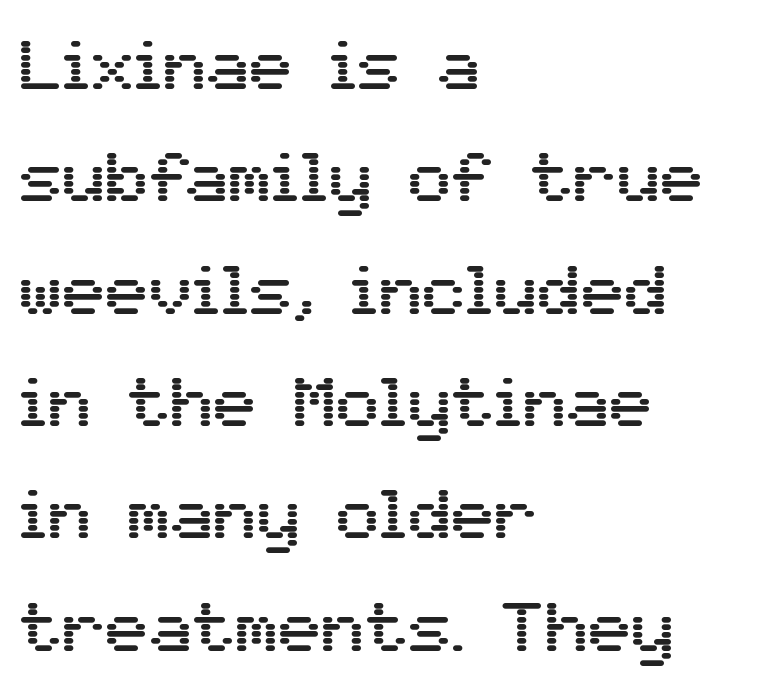
The image shows 72 px sans-serif type, upright; set left-aligned, normal line spacing (1.56x), normal letter spacing, not underlined; medium stroke contrast and a medium x-height.
